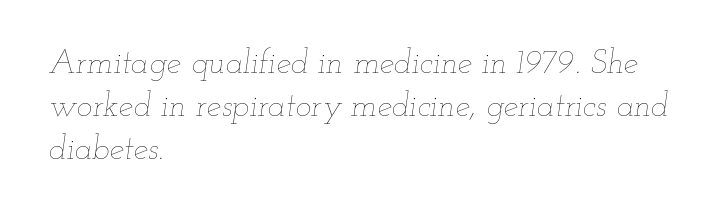
Rows of type keep a routine distance in the vertical direction. The paragraph shown leans on its left margin. Is the stroke heavy? The answer is a plain regular-or-lighter. These lines are rendered in a variable-pitch font. Standard letterfit; no display-style spreading of the glyphs. The glyphs are unaccompanied by any horizontal stroke below them.
